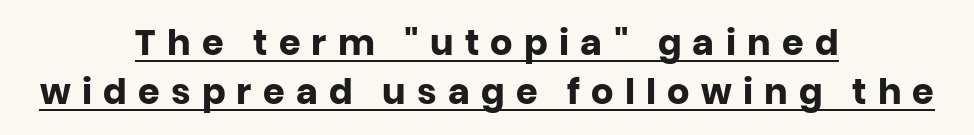
The image shows 35 px heavy sans-serif type, upright; set centered, normal line spacing (1.4x), unusually wide letter spacing (+0.32 em), underlined; low stroke contrast and a large x-height.
